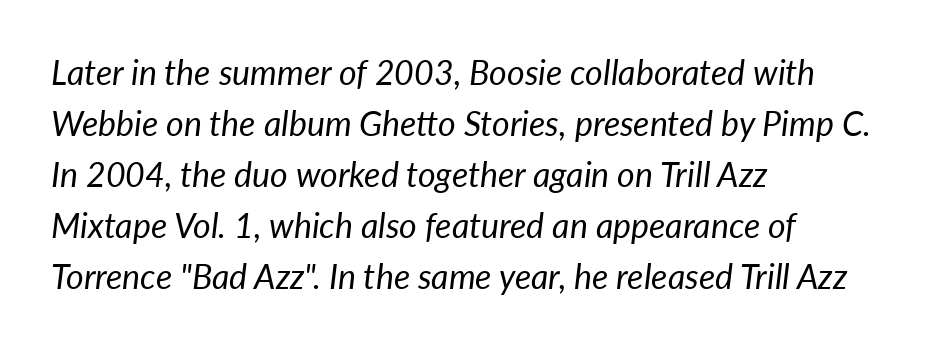
The image shows 34 px regular-weight type, italic (leaning right); set left-aligned, normal line spacing (1.5x), normal letter spacing, not underlined; low stroke contrast and a medium x-height.
